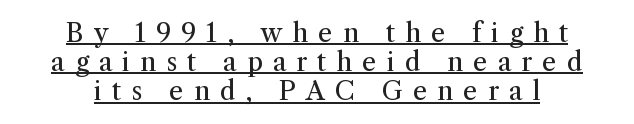
The line-height multiplier appears low, near solid setting. The sample's only ornament is a line tracing under the words. A quiet, ordinary-to-light weight characterises the typeface. Italic? Not at all — the glyphs are vertical.
